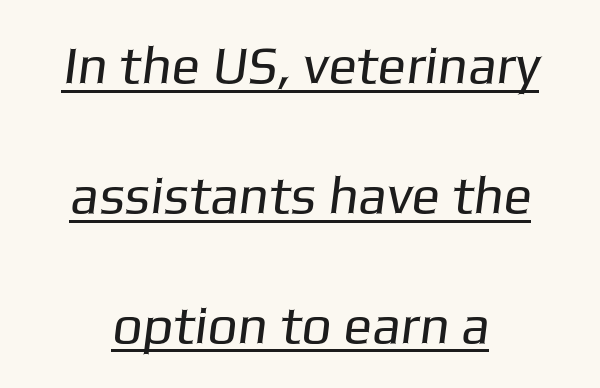
The image shows 53 px regular-weight sans-serif type; set centered, loose line spacing (2.45x), normal letter spacing, underlined; low stroke contrast and a medium x-height.
